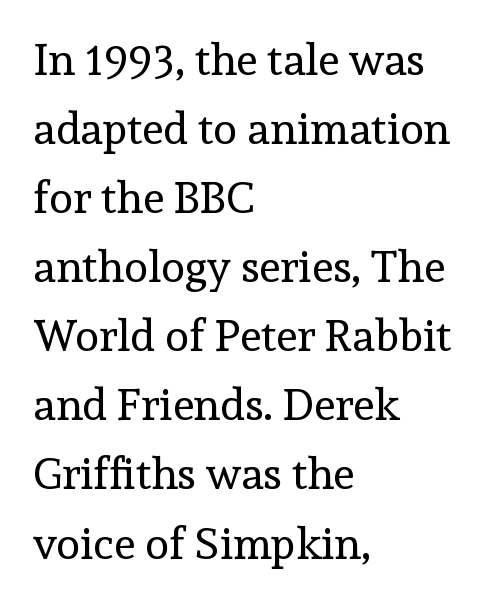
{"serif": "yes", "italic": "no", "bold": "no", "weight": "regular", "width": "normal", "x_height": "medium", "monospaced": "no", "underline": "no", "align": "left", "line_spacing": "normal", "line_spacing_ratio": 1.57, "letter_spacing": "normal", "letter_spacing_em": 0.0, "glyph_px": 44}
